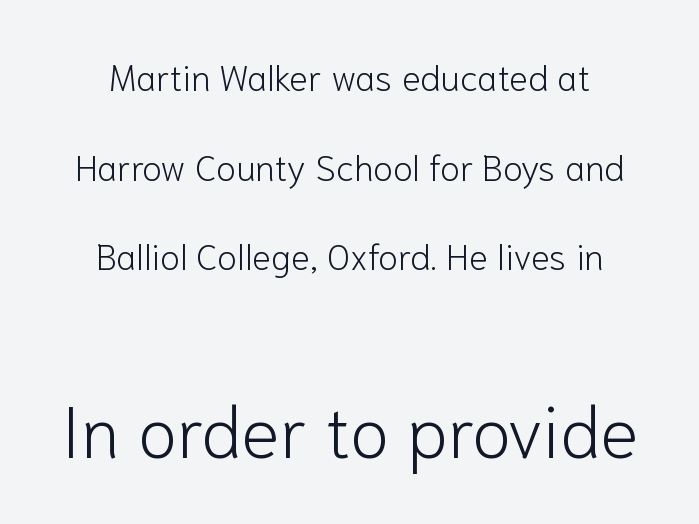
Q: Is the text bold? A: No.
Q: Is the text italic (slanted)? A: No, it is upright.
Q: Is the typeface a serif or a sans-serif typeface? A: Sans-serif.
Q: Is the text underlined? A: No.
Q: Is the spacing between letters normal or unusually wide? A: Normal.
Q: Is the spacing between lines tight, normal or loose? A: Loose.
Q: Which block of text is set in a larger size, the first (top) or the second (bottom)? A: The second (bottom) one.
Q: Width (condensed, normal, or wide)? A: Normal.
Q: Stroke contrast? A: Low.
Q: x-height? A: Medium.
Q: Monospaced? A: No.
